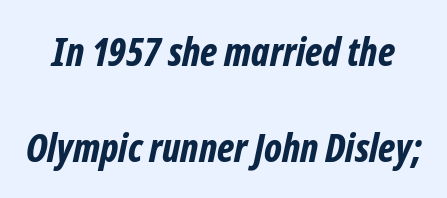
Q: Is the text bold? A: Yes.
Q: Is the text italic (slanted)? A: Yes, it leans right by about 12 degrees.
Q: Is the text underlined? A: No.
Q: Is the spacing between letters normal or unusually wide? A: Normal.
Q: Is the spacing between lines tight, normal or loose? A: Loose.
Q: Width (condensed, normal, or wide)? A: Condensed.
Q: Stroke contrast? A: Low.
Q: x-height? A: Medium.
Q: Monospaced? A: No.
